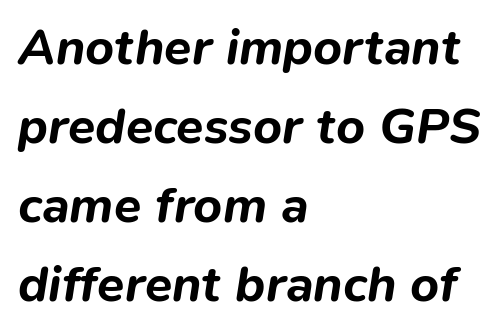
Pretty heavy lettering here — definitely bold. Standard letterfit; no display-style spreading of the glyphs. Each line starts at the same left margin while the right side varies. Each row of text sits above clean, open space. Does the leading feel generous? No, just average.
